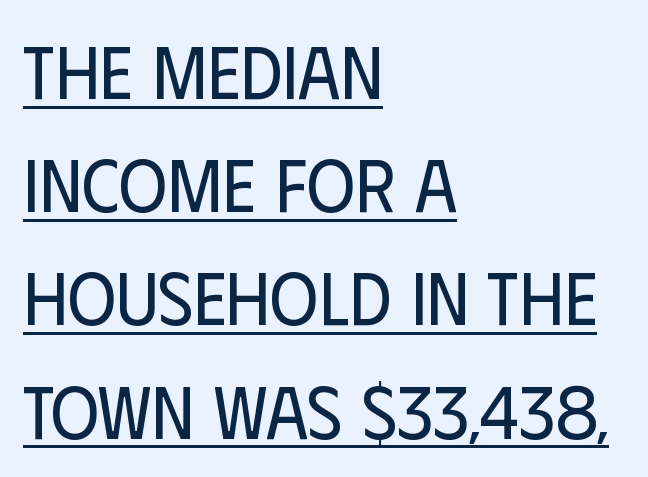
{"serif": "no", "italic": "no", "bold": "no", "weight": "regular", "width": "condensed", "stroke_contrast": "low", "x_height": "large", "monospaced": "no", "underline": "yes", "align": "left", "line_spacing": "normal", "line_spacing_ratio": 1.53, "letter_spacing": "normal", "letter_spacing_em": 0.0, "glyph_px": 74}
